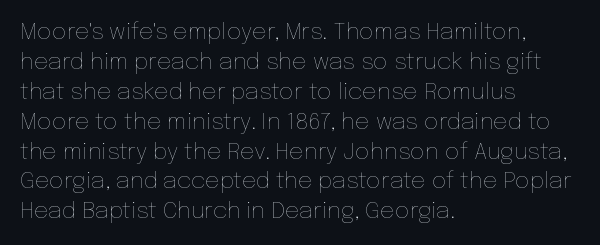
Q: Is the text bold? A: No.
Q: Is the text italic (slanted)? A: No, it is upright.
Q: Is the text underlined? A: No.
Q: How is the paragraph aligned? A: Left-aligned.
Q: Is the spacing between letters normal or unusually wide? A: Normal.
Q: Is the spacing between lines tight, normal or loose? A: Normal.
